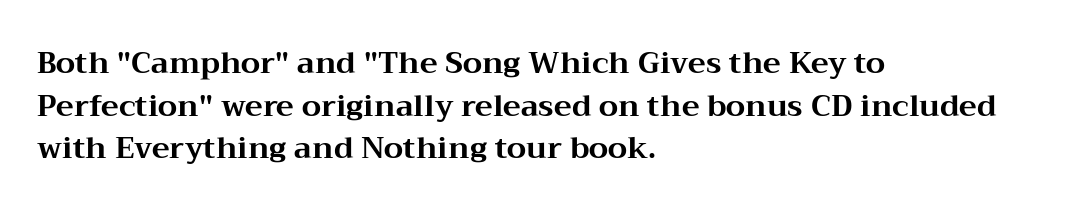
Q: Is the text bold? A: Yes.
Q: Is the text italic (slanted)? A: No, it is upright.
Q: Is the typeface a serif or a sans-serif typeface? A: Serif.
Q: Is the text underlined? A: No.
Q: How is the paragraph aligned? A: Left-aligned.
Q: Is the spacing between letters normal or unusually wide? A: Normal.
Q: Is the spacing between lines tight, normal or loose? A: Normal.
Q: Width (condensed, normal, or wide)? A: Wide.
Q: Stroke contrast? A: Medium.
Q: x-height? A: Medium.
Q: Monospaced? A: No.
